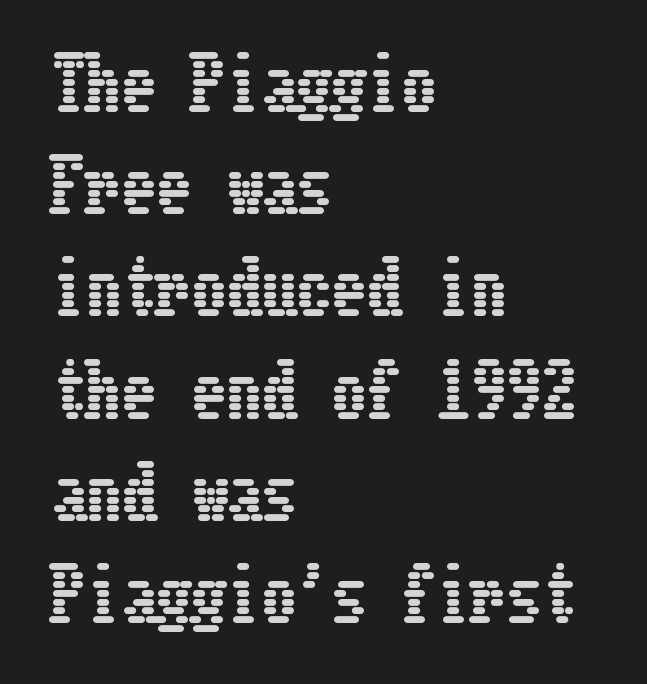
Q: Is the text italic (slanted)? A: No, it is upright.
Q: Is the text underlined? A: No.
Q: How is the paragraph aligned? A: Left-aligned.
Q: Is the spacing between letters normal or unusually wide? A: Normal.
Q: Is the spacing between lines tight, normal or loose? A: Normal.
Q: Width (condensed, normal, or wide)? A: Condensed.
Q: Stroke contrast? A: Low.
Q: x-height? A: Medium.
